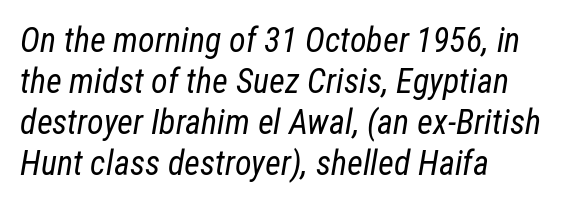
The image shows 34 px regular-weight, condensed type, italic (leaning right); set left-aligned, line spacing 1.21x, normal letter spacing, not underlined; low stroke contrast and a medium x-height.
